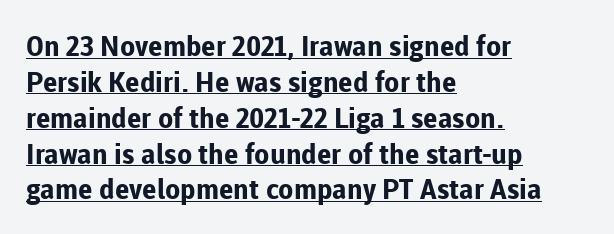
The face used here is proportionally spaced, like ordinary book or web type. Horizontally, the lines are justified to the leading edge only. Compared with an ordinary text face, these strokes are far heavier — a full bold. Vertically, the passage feels balanced, rows spaced as you'd expect.
